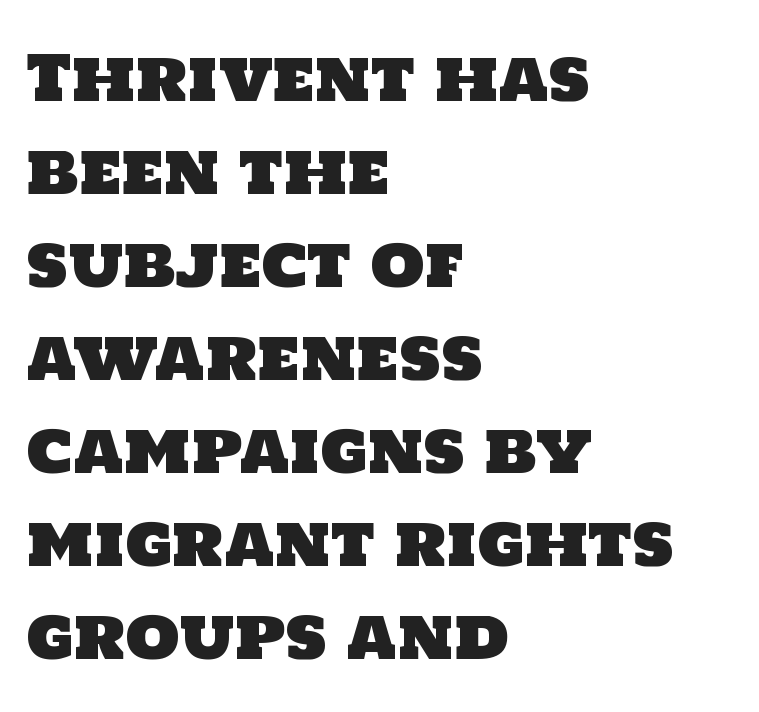
Q: Is the typeface a serif or a sans-serif typeface? A: Sans-serif.
Q: Is the text underlined? A: No.
Q: How is the paragraph aligned? A: Left-aligned.
Q: Is the spacing between letters normal or unusually wide? A: Normal.
Q: Is the spacing between lines tight, normal or loose? A: Normal.
Q: Width (condensed, normal, or wide)? A: Normal.
Q: Stroke contrast? A: Low.
Q: x-height? A: Large.
Q: Monospaced? A: No.
